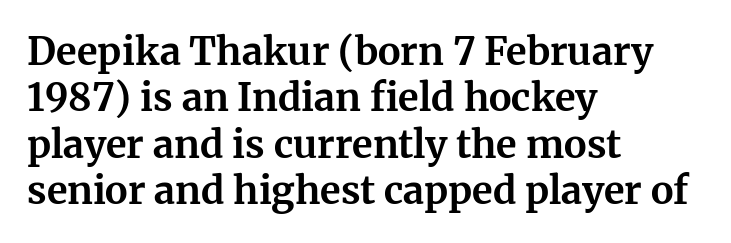
The sample has been set heavy, in full bold. When letters stand straight like this, we call the style roman or upright. The passage is arranged the way most books set body copy — flush left. Note: serifs present on the glyphs. The strip under each line holds only bare page.
